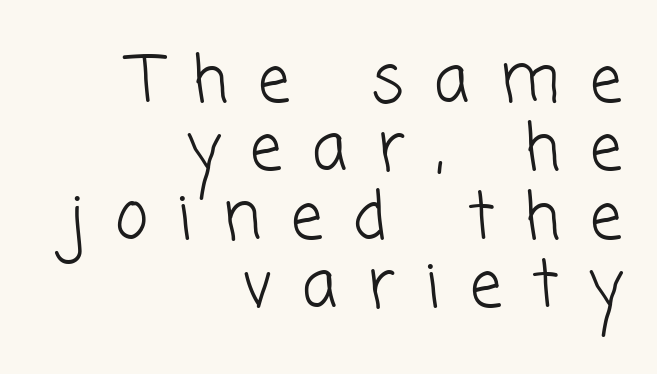
{"serif": "no", "bold": "no", "weight": "light", "width": "normal", "stroke_contrast": "low", "x_height": "medium", "monospaced": "no", "underline": "no", "align": "right", "line_spacing": "tight", "line_spacing_ratio": 1.07, "letter_spacing": "wide", "letter_spacing_em": 0.47, "glyph_px": 64}
